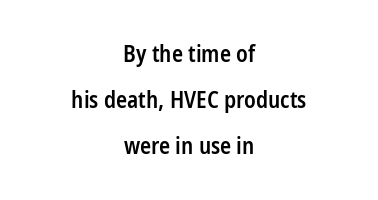
These lines stack symmetrically, like a column narrowing and widening about its center. A great deal of white space separates one row of letters from the next. The glyphs are unaccompanied by any horizontal stroke below them. Glyph-to-glyph distance matches everyday printed text. The letters stand upright; this is a roman face. A semibold gives these letters moderate extra thickness, short of bold.
